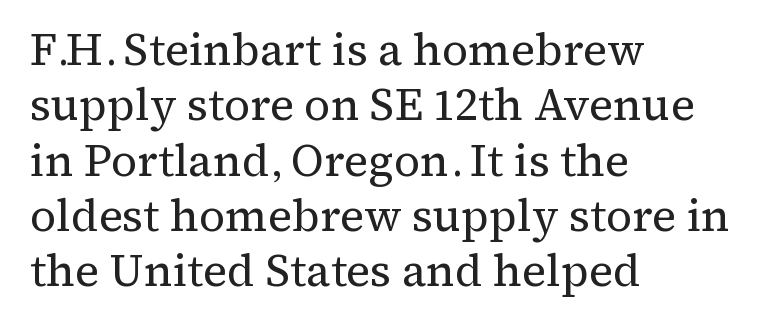
The image shows 45 px regular-weight serif type, upright; set left-aligned, line spacing 1.23x, normal letter spacing, not underlined; medium stroke contrast and a medium x-height.
